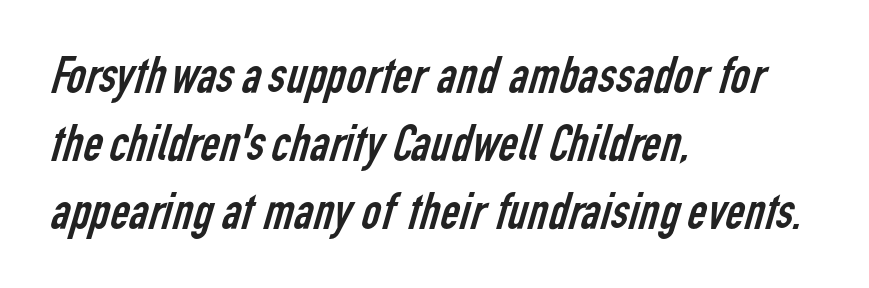
{"serif": "no", "bold": "no", "weight": "regular", "width": "condensed", "stroke_contrast": "low", "x_height": "medium", "monospaced": "no", "underline": "no", "align": "left", "line_spacing": "normal", "line_spacing_ratio": 1.28, "letter_spacing": "normal", "letter_spacing_em": 0.0, "glyph_px": 53}
